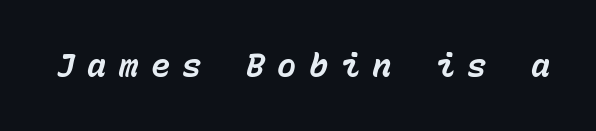
{"italic": "yes", "lean": "right", "slant_degrees": 15, "bold": "yes", "weight": "bold", "width": "normal", "stroke_contrast": "low", "x_height": "medium", "monospaced": "yes", "underline": "no", "letter_spacing": "wide", "letter_spacing_em": 0.39, "glyph_px": 32}
